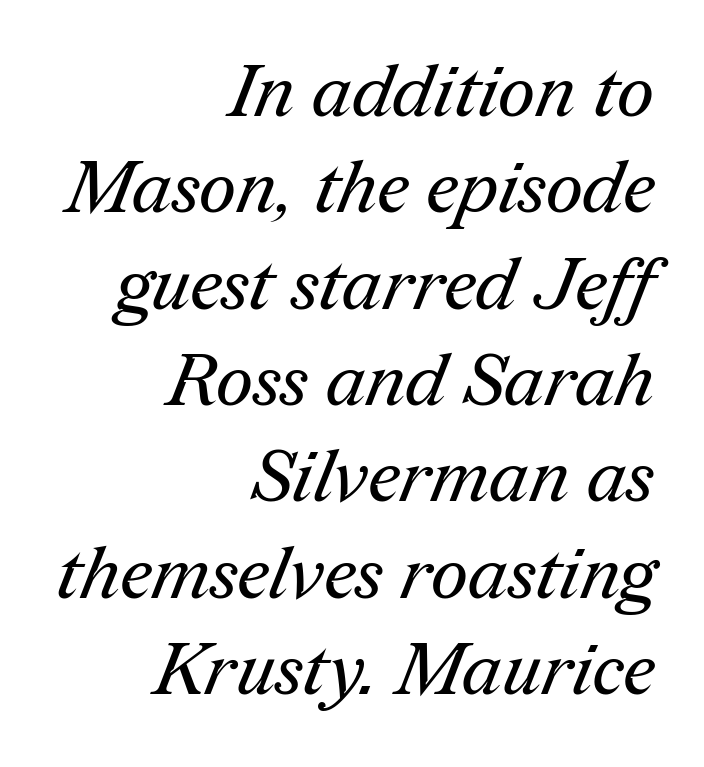
{"serif": "yes", "bold": "no", "weight": "regular", "width": "normal", "stroke_contrast": "medium", "x_height": "medium", "monospaced": "no", "underline": "no", "align": "right", "line_spacing": "normal", "line_spacing_ratio": 1.32, "letter_spacing": "normal", "letter_spacing_em": 0.0, "glyph_px": 73}
